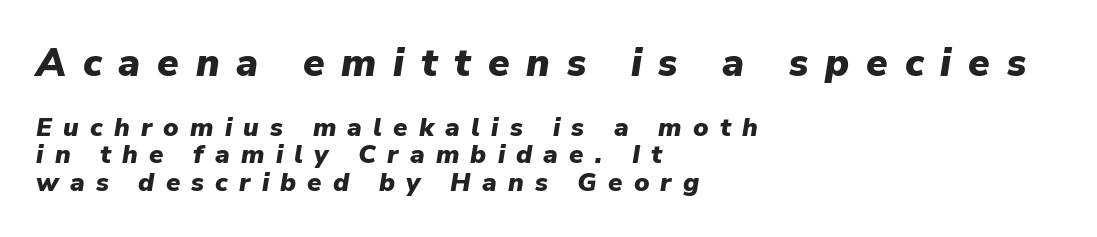
Q: Is the text bold? A: Yes.
Q: Is the text italic (slanted)? A: Yes, it leans right by about 9 degrees.
Q: Is the text underlined? A: No.
Q: How is the paragraph aligned? A: Left-aligned.
Q: Is the spacing between letters normal or unusually wide? A: Unusually wide.
Q: Is the spacing between lines tight, normal or loose? A: Tight.
Q: Which block of text is set in a larger size, the first (top) or the second (bottom)? A: The first (top) one.
Q: Width (condensed, normal, or wide)? A: Normal.
Q: Stroke contrast? A: Low.
Q: x-height? A: Medium.
Q: Monospaced? A: No.
